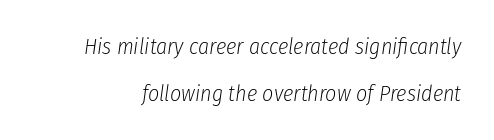
The image shows 22 px text type, italic (leaning right); set loose line spacing (2.12x), normal letter spacing, not underlined.
